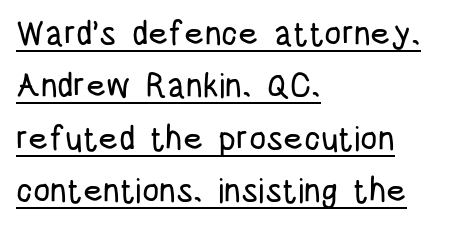
The image shows 34 px condensed sans-serif type, upright; set left-aligned, normal line spacing (1.54x), normal letter spacing, underlined; low stroke contrast and a large x-height.
